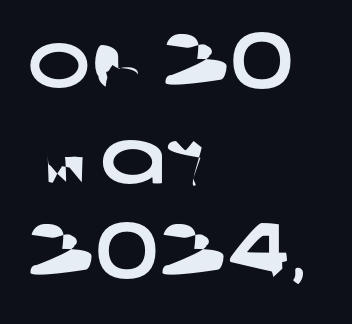
You could call the tracking neutral — neither tight nor loose. This sample is left-justified, so line endings fall wherever the words run out. This is sans-serif lettering, the kind often seen on screens and signage. Is this a fixed-width face? No — the glyphs have proportional, varying widths. The gap between lines stays unmarked.
